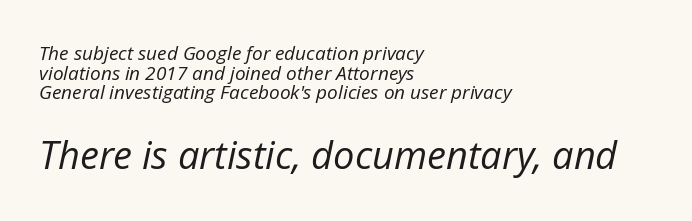
Q: Is the text bold? A: No.
Q: Is the text italic (slanted)? A: Yes, it leans right by about 12 degrees.
Q: Is the text underlined? A: No.
Q: How is the paragraph aligned? A: Left-aligned.
Q: Is the spacing between letters normal or unusually wide? A: Normal.
Q: Is the spacing between lines tight, normal or loose? A: Tight.
Q: Which block of text is set in a larger size, the first (top) or the second (bottom)? A: The second (bottom) one.
Q: Width (condensed, normal, or wide)? A: Normal.
Q: Stroke contrast? A: Low.
Q: x-height? A: Medium.
Q: Monospaced? A: No.
